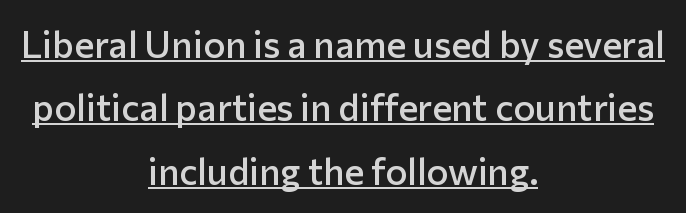
{"serif": "no", "italic": "no", "bold": "semi", "weight": "semibold", "width": "normal", "stroke_contrast": "low", "x_height": "medium", "monospaced": "no", "underline": "yes", "align": "center", "line_spacing_ratio": 1.71, "letter_spacing": "normal", "letter_spacing_em": 0.0, "glyph_px": 37}
